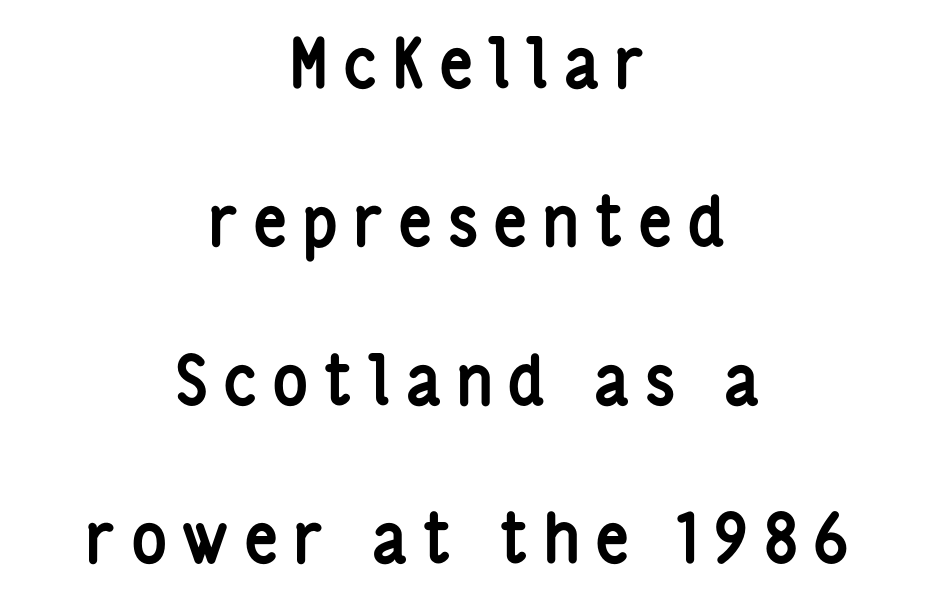
The image shows 68 px semibold, condensed sans-serif type, upright; set centered, loose line spacing (2.33x), unusually wide letter spacing (+0.21 em), not underlined; low stroke contrast and a medium x-height.
